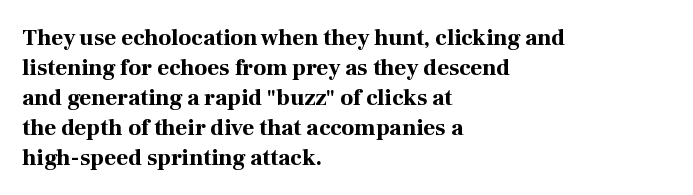
{"italic": "no", "bold": "yes", "underline": "no", "align": "left", "line_spacing": "normal", "line_spacing_ratio": 1.3, "letter_spacing": "normal", "letter_spacing_em": 0.0, "glyph_px": 23}
